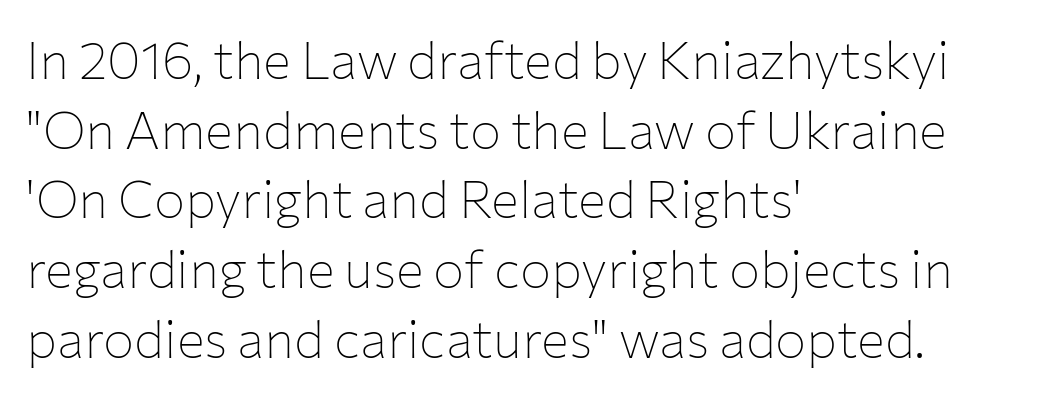
{"serif": "no", "italic": "no", "bold": "no", "weight": "thin", "width": "normal", "stroke_contrast": "low", "x_height": "medium", "monospaced": "no", "underline": "no", "align": "left", "line_spacing": "normal", "line_spacing_ratio": 1.34, "letter_spacing": "normal", "letter_spacing_em": 0.0, "glyph_px": 52}
